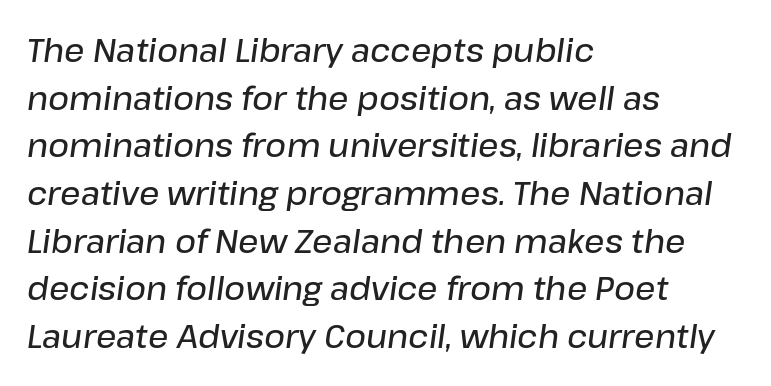
The image shows 32 px semibold type, italic (leaning right); set left-aligned, normal line spacing (1.49x), normal letter spacing, not underlined; low stroke contrast and a medium x-height.
